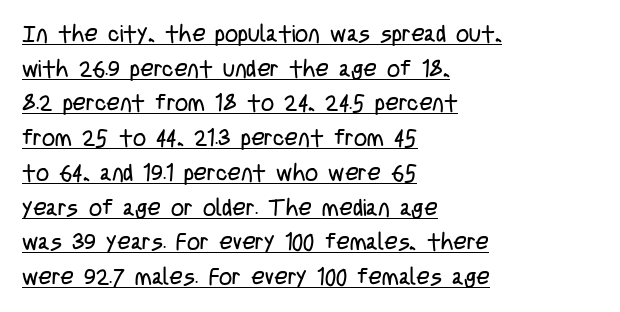
Q: Is the text bold? A: No.
Q: Is the text italic (slanted)? A: No, it is upright.
Q: Is the text underlined? A: Yes.
Q: How is the paragraph aligned? A: Left-aligned.
Q: Is the spacing between letters normal or unusually wide? A: Normal.
Q: Is the spacing between lines tight, normal or loose? A: Normal.
